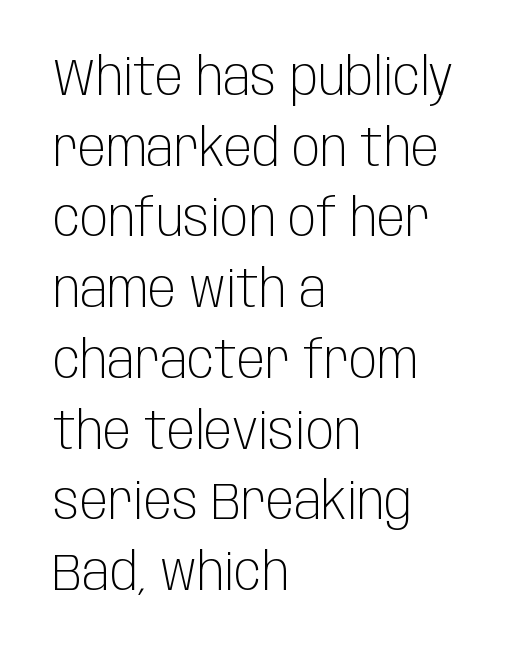
Caption: face not bold, strokes unweighted. Nothing sits at the stroke ends, so this counts as sans-serif. Leading: standard. When letters stand straight like this, we call the style roman or upright. Typeset ragged right — the left edge is the straight one. Is the letter spacing exaggerated? No — it looks like the ordinary default.
